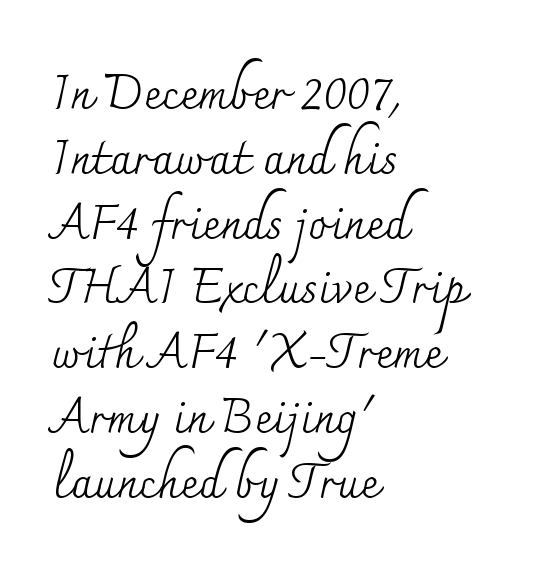
Q: Is the text bold? A: No.
Q: Is the text italic (slanted)? A: Yes.
Q: Is the typeface a serif or a sans-serif typeface? A: Serif.
Q: Is the text underlined? A: No.
Q: How is the paragraph aligned? A: Left-aligned.
Q: Is the spacing between letters normal or unusually wide? A: Normal.
Q: Is the spacing between lines tight, normal or loose? A: Normal.
Q: Width (condensed, normal, or wide)? A: Normal.
Q: Stroke contrast? A: Medium.
Q: x-height? A: Small.
Q: Monospaced? A: No.
